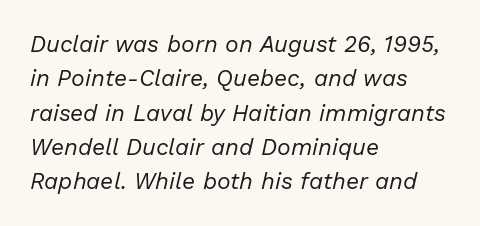
{"italic": "yes", "lean": "right", "slant_degrees": 13, "bold": "no", "underline": "no", "align": "left", "line_spacing": "normal", "line_spacing_ratio": 1.49, "letter_spacing": "normal", "letter_spacing_em": 0.0, "glyph_px": 23}
